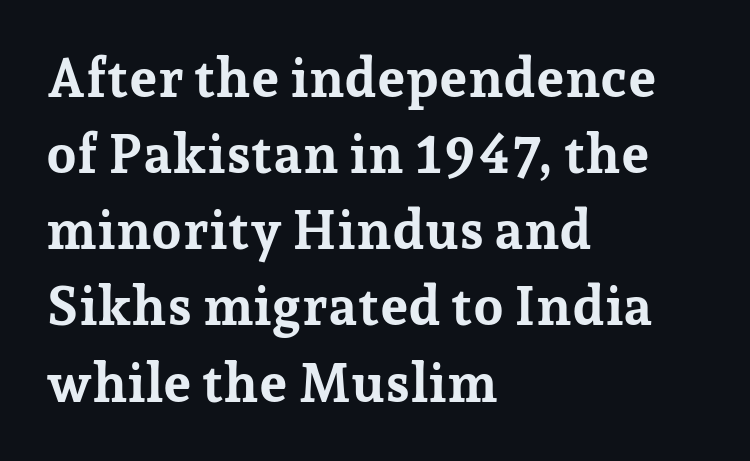
Q: Is the text bold? A: Yes.
Q: Is the text italic (slanted)? A: No, it is upright.
Q: Is the typeface a serif or a sans-serif typeface? A: Serif.
Q: Is the text underlined? A: No.
Q: How is the paragraph aligned? A: Left-aligned.
Q: Is the spacing between letters normal or unusually wide? A: Normal.
Q: Is the spacing between lines tight, normal or loose? A: Normal.
Q: Width (condensed, normal, or wide)? A: Normal.
Q: Stroke contrast? A: Low.
Q: x-height? A: Medium.
Q: Monospaced? A: No.
